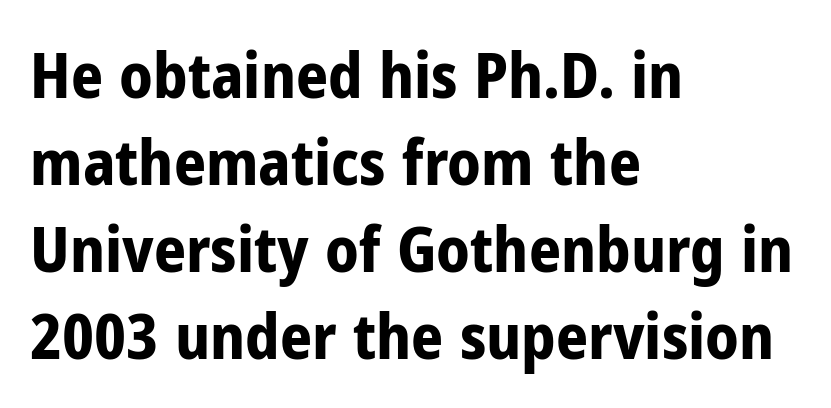
The image shows 63 px bold, condensed sans-serif type, upright; set left-aligned, normal line spacing (1.38x), normal letter spacing, not underlined; low stroke contrast and a medium x-height.
